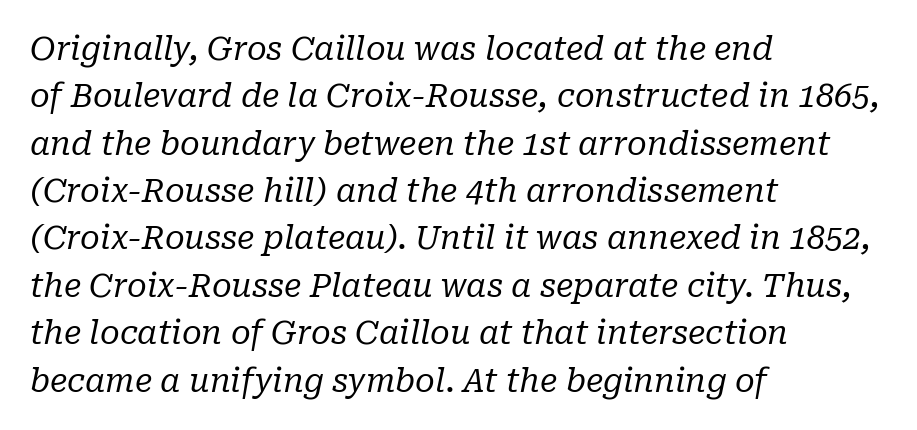
{"serif": "yes", "italic": "yes", "lean": "right", "slant_degrees": 10, "bold": "no", "weight": "regular", "width": "normal", "stroke_contrast": "low", "x_height": "medium", "monospaced": "no", "underline": "no", "align": "left", "line_spacing": "normal", "line_spacing_ratio": 1.48, "letter_spacing": "normal", "letter_spacing_em": 0.0, "glyph_px": 32}
